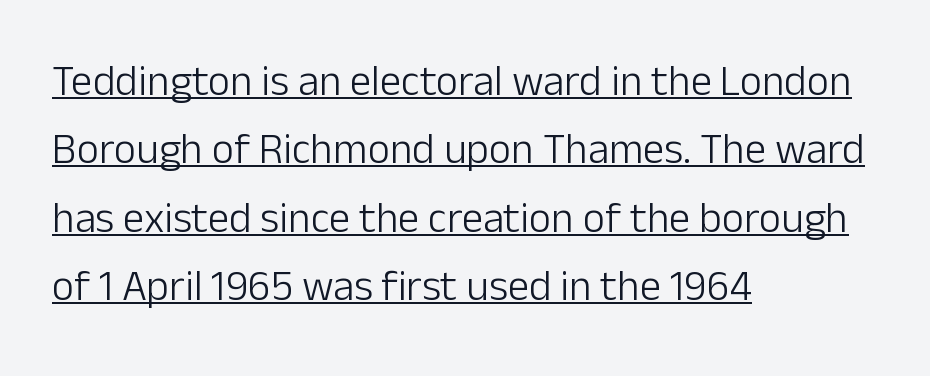
{"serif": "no", "italic": "no", "bold": "no", "weight": "light", "width": "normal", "stroke_contrast": "low", "x_height": "medium", "monospaced": "no", "underline": "yes", "align": "left", "line_spacing": "normal", "line_spacing_ratio": 1.59, "letter_spacing": "normal", "letter_spacing_em": 0.0, "glyph_px": 43}
